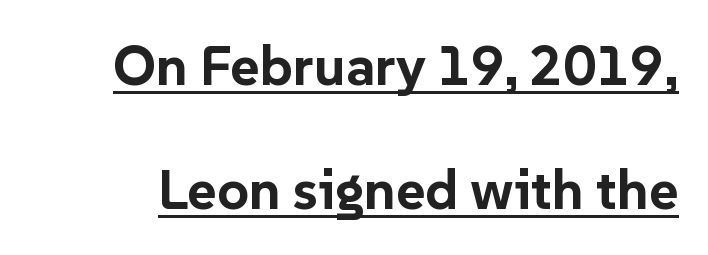
The image shows 56 px bold sans-serif type, upright; set loose line spacing (2.21x), normal letter spacing, underlined; low stroke contrast and a medium x-height.
